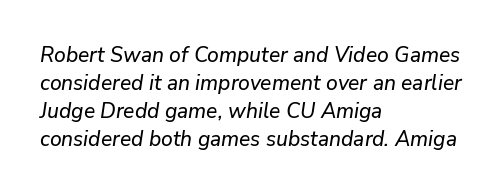
Q: Is the text italic (slanted)? A: Yes, it leans right by about 9 degrees.
Q: Is the text underlined? A: No.
Q: How is the paragraph aligned? A: Left-aligned.
Q: Is the spacing between letters normal or unusually wide? A: Normal.
Q: Is the spacing between lines tight, normal or loose? A: Normal.
